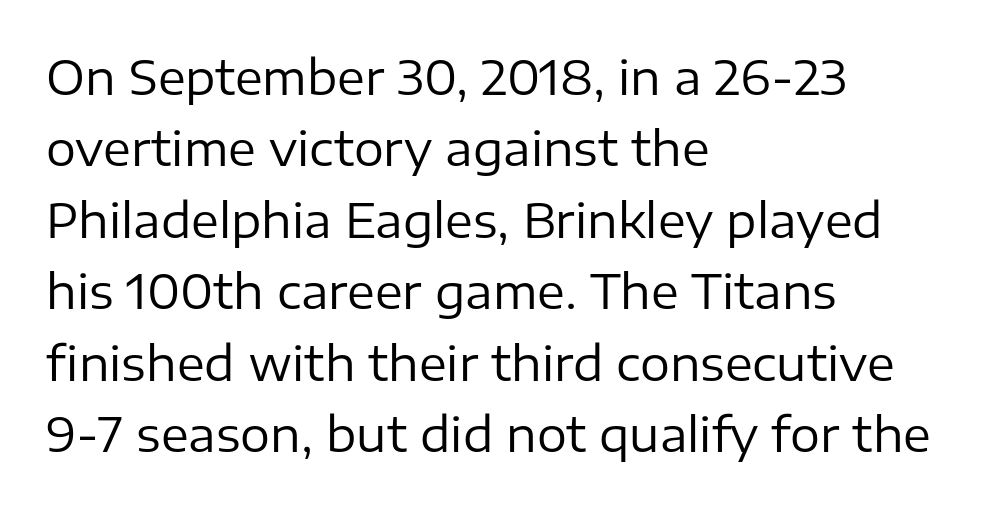
The image shows 47 px regular-weight sans-serif type, upright; set left-aligned, normal line spacing (1.52x), normal letter spacing, not underlined; low stroke contrast and a medium x-height.
